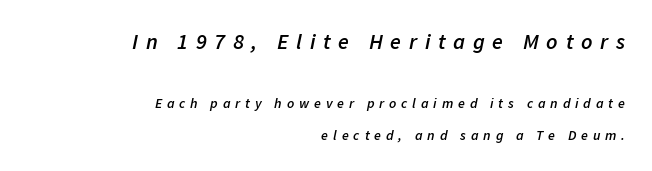
Q: Is the text bold? A: Semi-bold.
Q: Is the text italic (slanted)? A: Yes, it leans right by about 11 degrees.
Q: Is the text underlined? A: No.
Q: How is the paragraph aligned? A: Right-aligned.
Q: Is the spacing between letters normal or unusually wide? A: Unusually wide.
Q: Is the spacing between lines tight, normal or loose? A: Loose.
Q: Which block of text is set in a larger size, the first (top) or the second (bottom)? A: The first (top) one.
